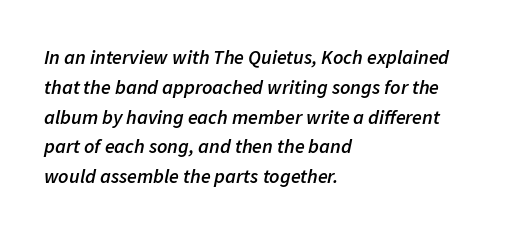
{"italic": "yes", "lean": "right", "slant_degrees": 11, "bold": "semi", "underline": "no", "align": "left", "line_spacing": "normal", "line_spacing_ratio": 1.49, "letter_spacing": "normal", "letter_spacing_em": 0.0, "glyph_px": 20}
